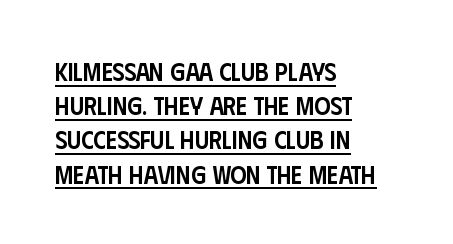
Q: Is the text bold? A: Semi-bold.
Q: Is the text italic (slanted)? A: No, it is upright.
Q: Is the text underlined? A: Yes.
Q: How is the paragraph aligned? A: Left-aligned.
Q: Is the spacing between letters normal or unusually wide? A: Normal.
Q: Is the spacing between lines tight, normal or loose? A: Normal.
